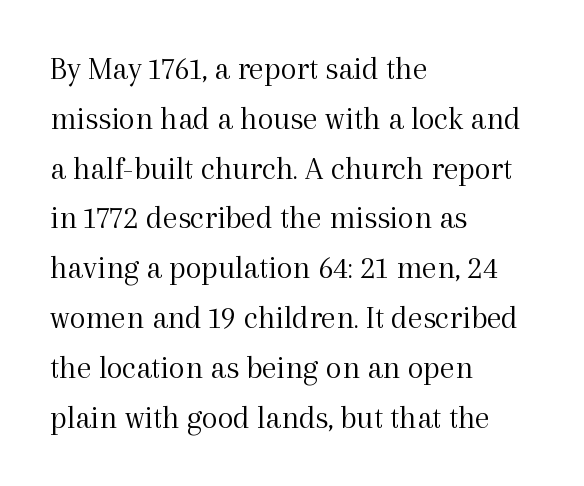
Q: Is the text bold? A: No.
Q: Is the text italic (slanted)? A: No, it is upright.
Q: Is the typeface a serif or a sans-serif typeface? A: Serif.
Q: Is the text underlined? A: No.
Q: How is the paragraph aligned? A: Left-aligned.
Q: Is the spacing between letters normal or unusually wide? A: Normal.
Q: Is the spacing between lines tight, normal or loose? A: Normal.
Q: Width (condensed, normal, or wide)? A: Normal.
Q: x-height? A: Medium.
Q: Monospaced? A: No.
